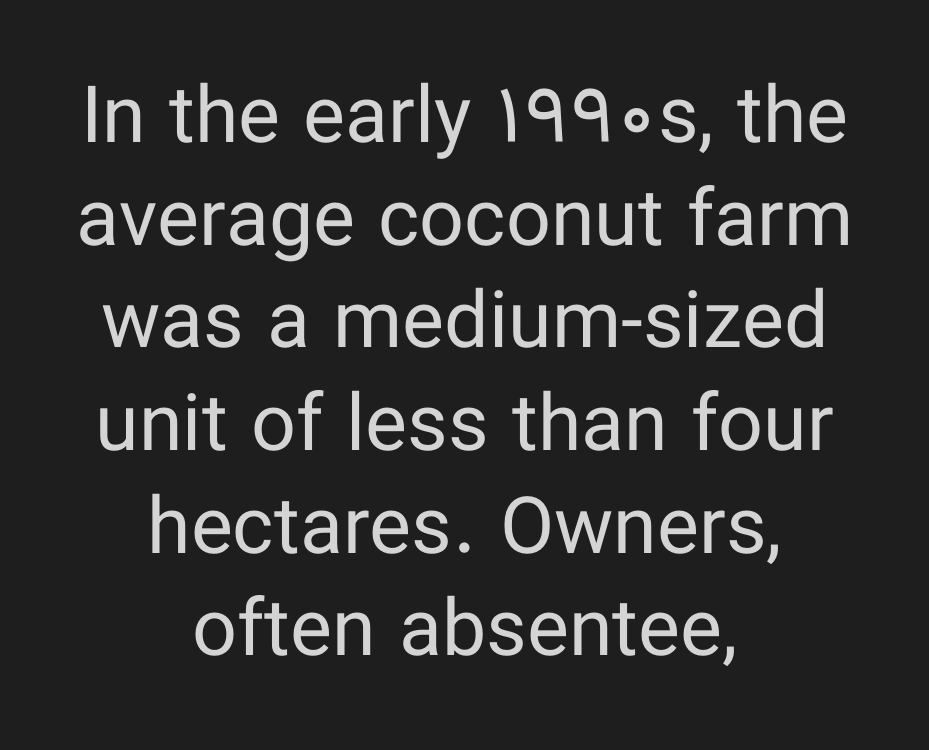
Words float on clear page, feet unadorned. The gaps between neighbouring characters are ordinary and unremarkable. The type sits square on the baseline with zero lean. Teacher's note: observe the equal gaps on both sides — that is centered alignment. Here the designer chose a conventional face with non-uniform glyph widths.
